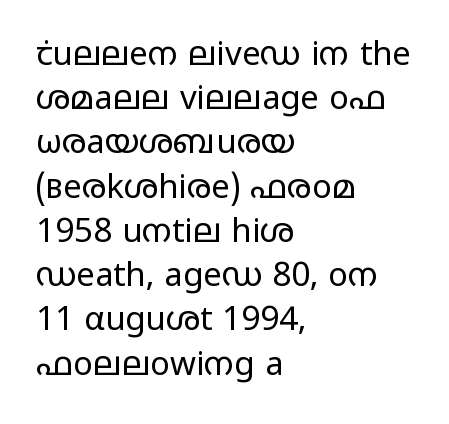
Varying glyph widths throughout — classic text-font behaviour. Typographically, this falls in the sans-serif category. The paragraph shown leans on its left margin. Default kerning and tracking; the words read as compact shapes. The face looks like a standard text weight, possibly lighter. Plain, unruled lines of type.
